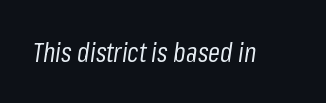
Q: Is the text bold? A: No.
Q: Is the text italic (slanted)? A: Yes, it leans right by about 8 degrees.
Q: Is the text underlined? A: No.
Q: Is the spacing between letters normal or unusually wide? A: Normal.
